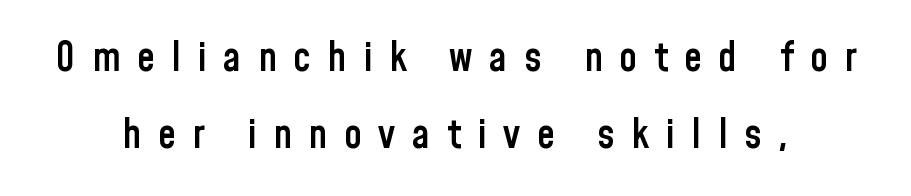
Q: Is the text bold? A: Semi-bold.
Q: Is the text italic (slanted)? A: No, it is upright.
Q: Is the typeface a serif or a sans-serif typeface? A: Sans-serif.
Q: Is the text underlined? A: No.
Q: Is the spacing between letters normal or unusually wide? A: Unusually wide.
Q: Is the spacing between lines tight, normal or loose? A: Loose.
Q: Width (condensed, normal, or wide)? A: Condensed.
Q: Stroke contrast? A: Low.
Q: x-height? A: Medium.
Q: Monospaced? A: No.
